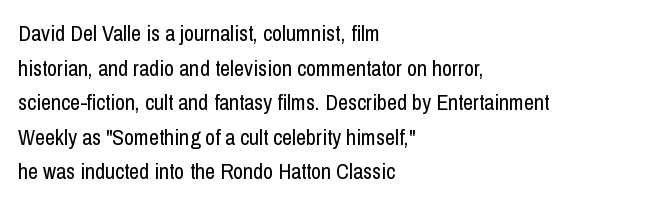
{"italic": "no", "bold": "no", "underline": "no", "align": "left", "line_spacing": "normal", "line_spacing_ratio": 1.57, "letter_spacing": "normal", "letter_spacing_em": 0.0, "glyph_px": 22}
